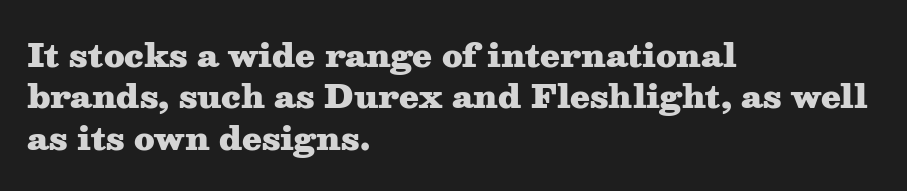
Chunky letters — that's bold for sure. Line starts are locked; line ends wander. Look at the bottom of the vertical strokes: they flare into serifs here. The rendering keeps characters at their native spacing. One glance says typical: line gaps are just what's usual.
